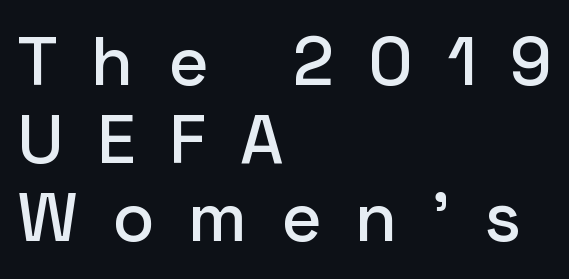
Q: Is the text italic (slanted)? A: No, it is upright.
Q: Is the typeface a serif or a sans-serif typeface? A: Sans-serif.
Q: Is the text underlined? A: No.
Q: How is the paragraph aligned? A: Left-aligned.
Q: Is the spacing between letters normal or unusually wide? A: Unusually wide.
Q: Is the spacing between lines tight, normal or loose? A: Tight.
Q: Width (condensed, normal, or wide)? A: Normal.
Q: Stroke contrast? A: Low.
Q: x-height? A: Medium.
Q: Monospaced? A: No.
